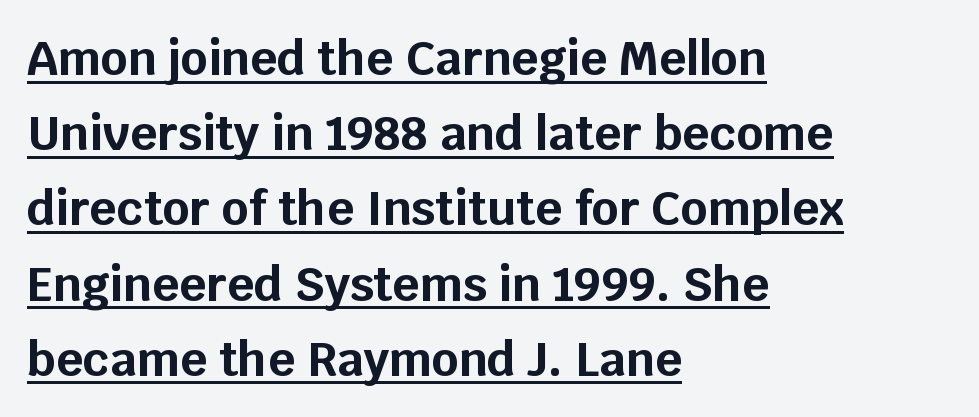
Q: Is the text bold? A: Yes.
Q: Is the text italic (slanted)? A: No, it is upright.
Q: Is the typeface a serif or a sans-serif typeface? A: Sans-serif.
Q: Is the text underlined? A: Yes.
Q: How is the paragraph aligned? A: Left-aligned.
Q: Is the spacing between letters normal or unusually wide? A: Normal.
Q: Is the spacing between lines tight, normal or loose? A: Normal.
Q: Width (condensed, normal, or wide)? A: Normal.
Q: Stroke contrast? A: Low.
Q: x-height? A: Large.
Q: Monospaced? A: No.
